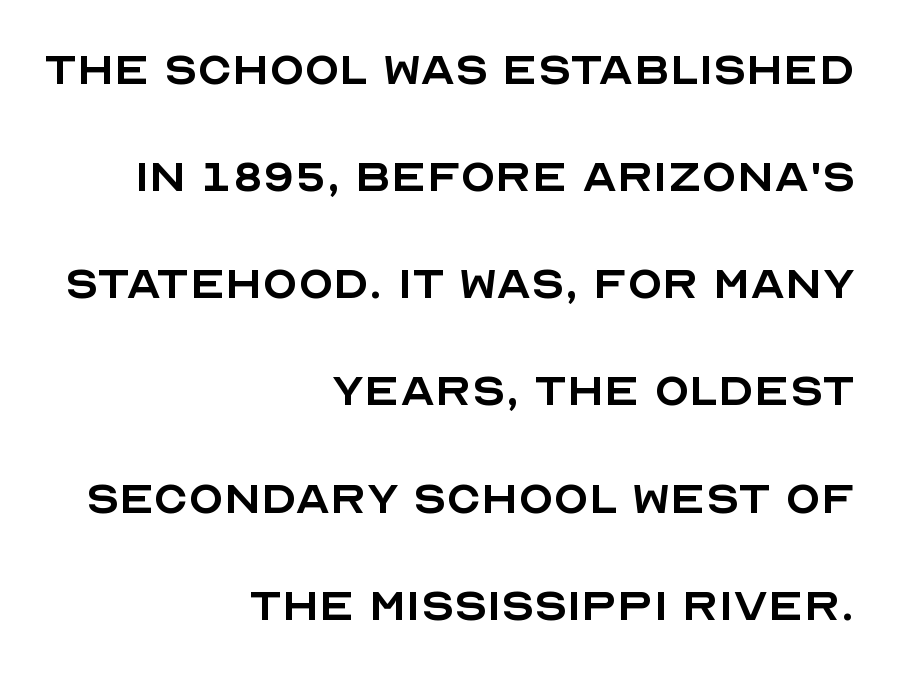
The image shows 57 px regular-weight sans-serif type, upright; set right-aligned, line spacing 1.88x, normal letter spacing, not underlined; a large x-height.
